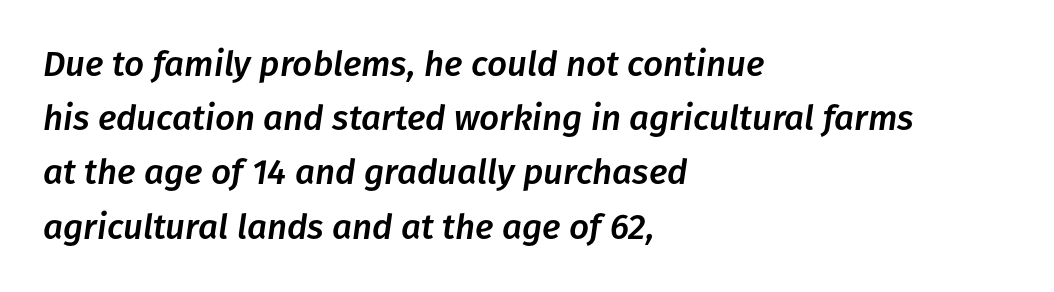
Where is the straight margin? On the left. No extra tracking has been applied to these lines. You could not count columns in this text — the font is proportionally spaced. Compared with ordinary roman type, these characters are visibly tilted. The lines sit at an ordinary, default distance from one another. The passage shown is not underscored anywhere.
